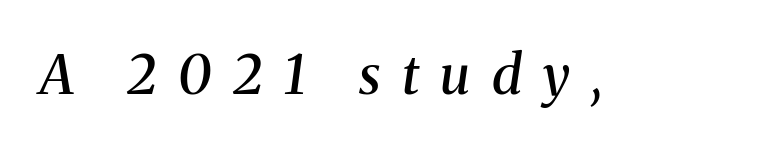
Q: Is the text bold? A: Semi-bold.
Q: Is the text italic (slanted)? A: Yes, it leans right by about 8 degrees.
Q: Is the typeface a serif or a sans-serif typeface? A: Serif.
Q: Is the text underlined? A: No.
Q: Is the spacing between letters normal or unusually wide? A: Unusually wide.
Q: Width (condensed, normal, or wide)? A: Normal.
Q: Stroke contrast? A: Medium.
Q: x-height? A: Medium.
Q: Monospaced? A: No.
